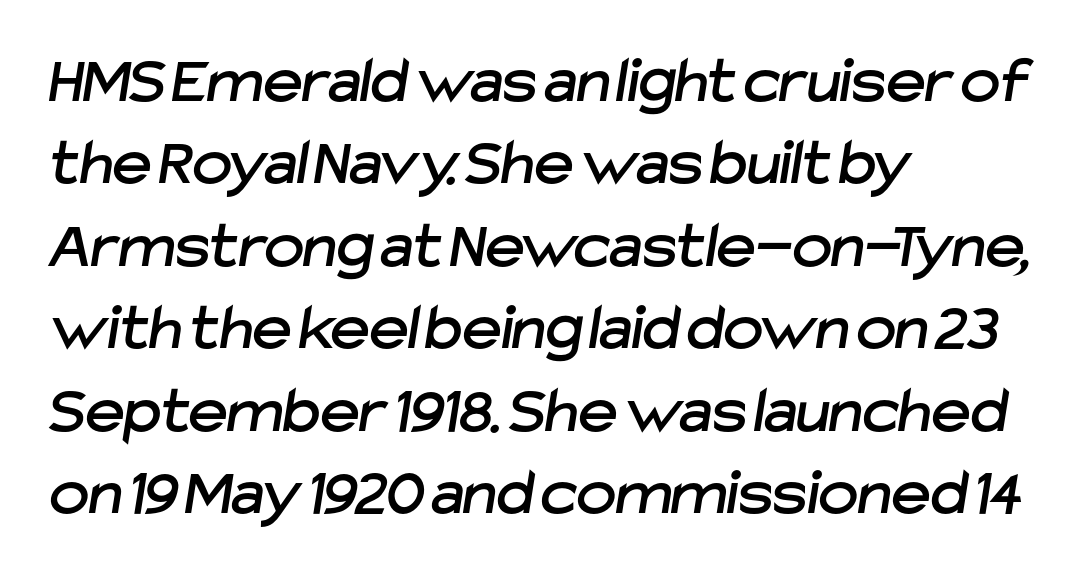
The image shows 67 px sans-serif type; set left-aligned, line spacing 1.23x, normal letter spacing, not underlined; low stroke contrast and a medium x-height.
